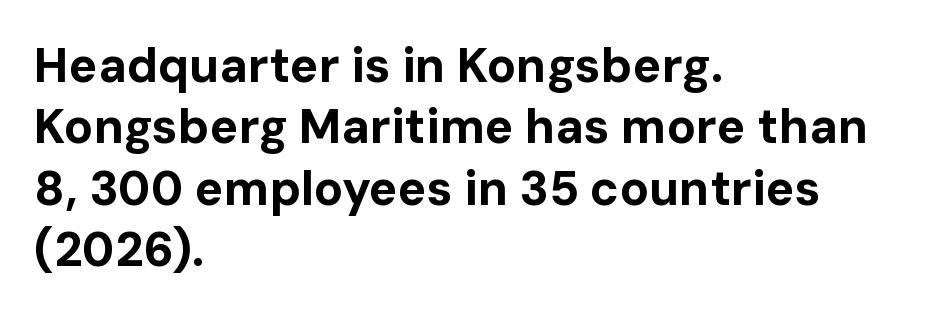
Q: Is the text bold? A: Yes.
Q: Is the text italic (slanted)? A: No, it is upright.
Q: Is the typeface a serif or a sans-serif typeface? A: Sans-serif.
Q: Is the text underlined? A: No.
Q: How is the paragraph aligned? A: Left-aligned.
Q: Is the spacing between letters normal or unusually wide? A: Normal.
Q: Is the spacing between lines tight, normal or loose? A: Normal.
Q: Width (condensed, normal, or wide)? A: Normal.
Q: Stroke contrast? A: Low.
Q: x-height? A: Medium.
Q: Monospaced? A: No.
